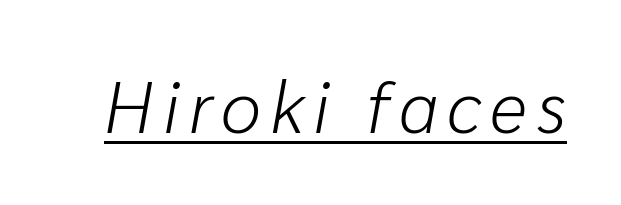
The image shows 73 px light type, italic (leaning right); set underlined; low stroke contrast and a medium x-height.
